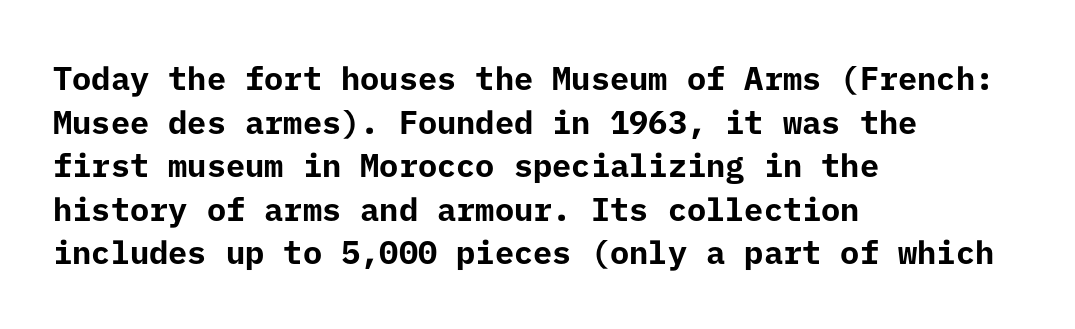
{"serif": "no", "italic": "no", "bold": "yes", "weight": "bold", "width": "normal", "stroke_contrast": "low", "x_height": "medium", "underline": "no", "align": "left", "line_spacing": "normal", "line_spacing_ratio": 1.36, "letter_spacing": "normal", "letter_spacing_em": 0.0, "glyph_px": 32}
